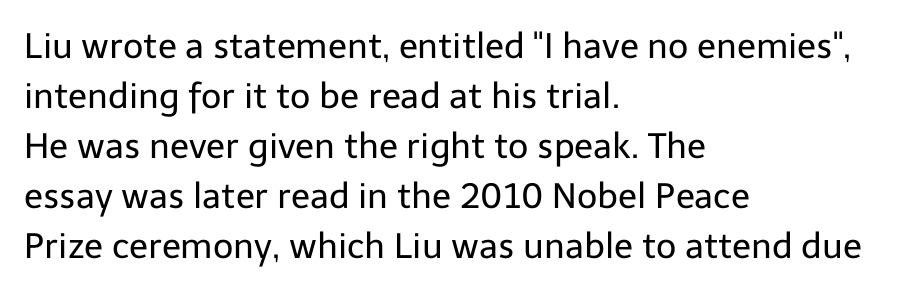
Layout note: lines flush left. It's the straight-up-and-down kind of type. The passage shown is typed in a proportional face where columns would drift. Evenly set lines give the paragraph a standard silhouette.
